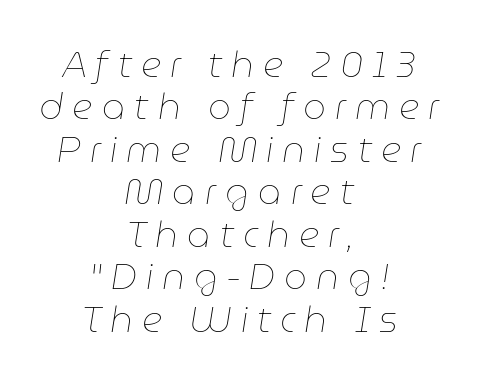
Q: Is the text bold? A: No.
Q: Is the text italic (slanted)? A: Yes, it leans right by about 9 degrees.
Q: Is the text underlined? A: No.
Q: How is the paragraph aligned? A: Centered.
Q: Is the spacing between letters normal or unusually wide? A: Unusually wide.
Q: Width (condensed, normal, or wide)? A: Normal.
Q: Stroke contrast? A: Low.
Q: x-height? A: Medium.
Q: Monospaced? A: No.
